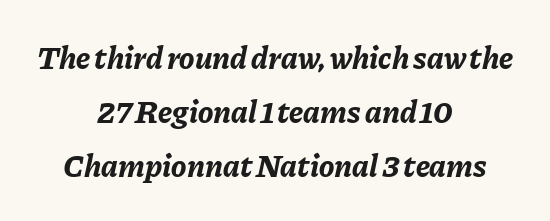
Q: Is the text bold? A: Yes.
Q: Is the text italic (slanted)? A: Yes, it leans right by about 11 degrees.
Q: Is the text underlined? A: No.
Q: How is the paragraph aligned? A: Centered.
Q: Is the spacing between letters normal or unusually wide? A: Normal.
Q: Is the spacing between lines tight, normal or loose? A: Normal.
Q: Width (condensed, normal, or wide)? A: Normal.
Q: Stroke contrast? A: Low.
Q: x-height? A: Medium.
Q: Monospaced? A: No.
